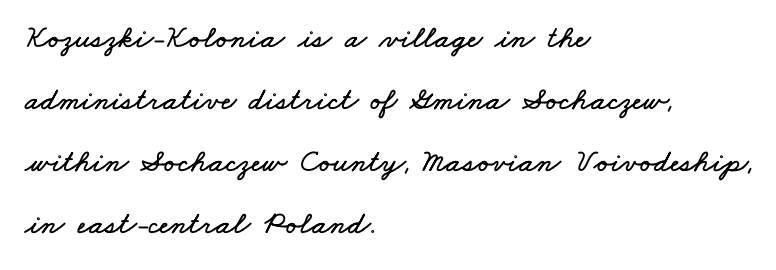
This sample trades compactness for vertical openness between lines. The words here are not underlined. Each letter keeps its own natural width here, so spacing adapts to shape. How are the letters spaced? Ordinarily, with no added tracking. Notice how the passage keeps a crisp vertical edge on the left only.
